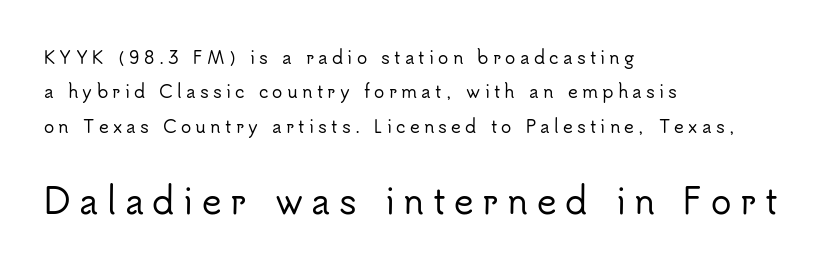
The image shows 34 px sans-serif type, upright; set left-aligned, loose line spacing (2.02x), unusually wide letter spacing (+0.25 em), not underlined; the second (bottom) block is 2.0x larger; low stroke contrast and a small x-height.
